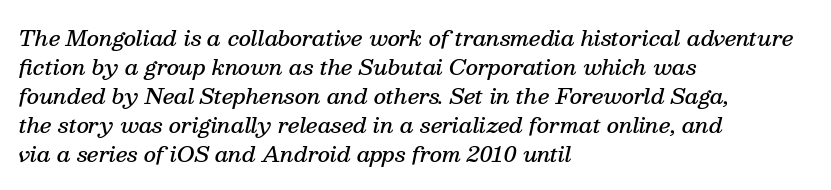
Q: Is the text bold? A: Semi-bold.
Q: Is the text italic (slanted)? A: Yes, it leans right by about 13 degrees.
Q: Is the text underlined? A: No.
Q: How is the paragraph aligned? A: Left-aligned.
Q: Is the spacing between letters normal or unusually wide? A: Normal.
Q: Is the spacing between lines tight, normal or loose? A: Normal.
